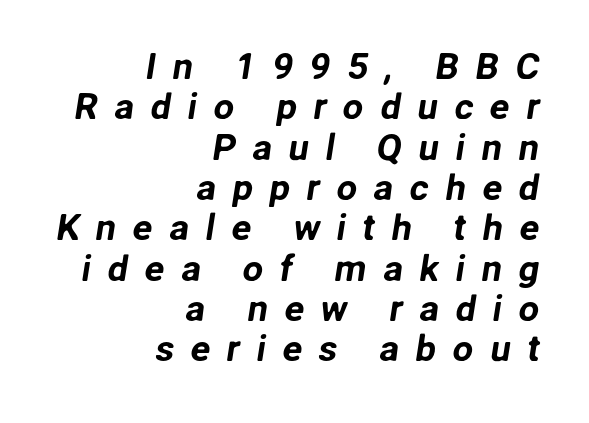
{"serif": "no", "width": "normal", "stroke_contrast": "low", "x_height": "medium", "monospaced": "no", "underline": "no", "align": "right", "line_spacing": "tight", "line_spacing_ratio": 1.09, "letter_spacing": "wide", "letter_spacing_em": 0.44, "glyph_px": 37}
